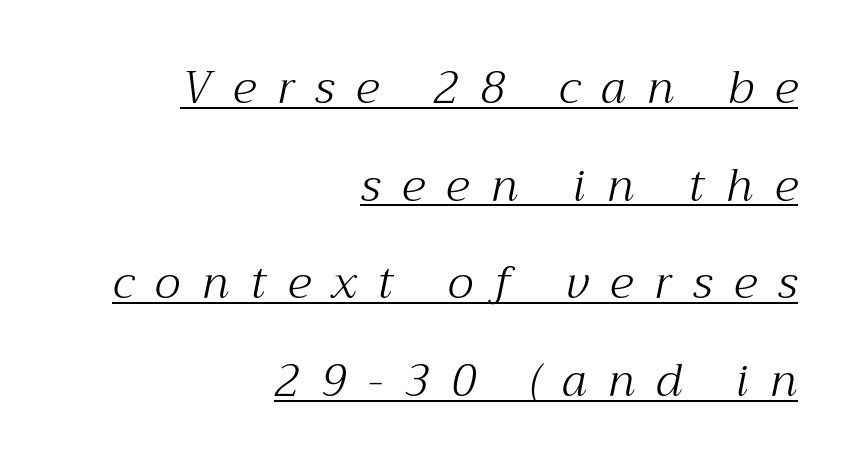
Q: Is the text bold? A: No.
Q: Is the text italic (slanted)? A: Yes, it leans right by about 12 degrees.
Q: Is the typeface a serif or a sans-serif typeface? A: Serif.
Q: Is the text underlined? A: Yes.
Q: How is the paragraph aligned? A: Right-aligned.
Q: Is the spacing between letters normal or unusually wide? A: Unusually wide.
Q: Is the spacing between lines tight, normal or loose? A: Loose.
Q: Width (condensed, normal, or wide)? A: Normal.
Q: Stroke contrast? A: Medium.
Q: x-height? A: Medium.
Q: Monospaced? A: No.
